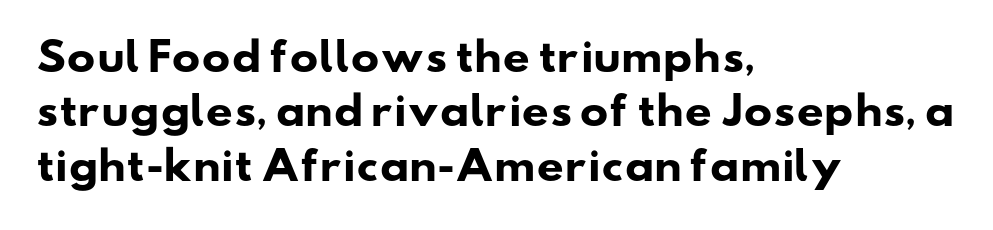
The image shows 38 px heavy, wide sans-serif type; set left-aligned, normal line spacing (1.43x), normal letter spacing, not underlined; low stroke contrast and a small x-height.
